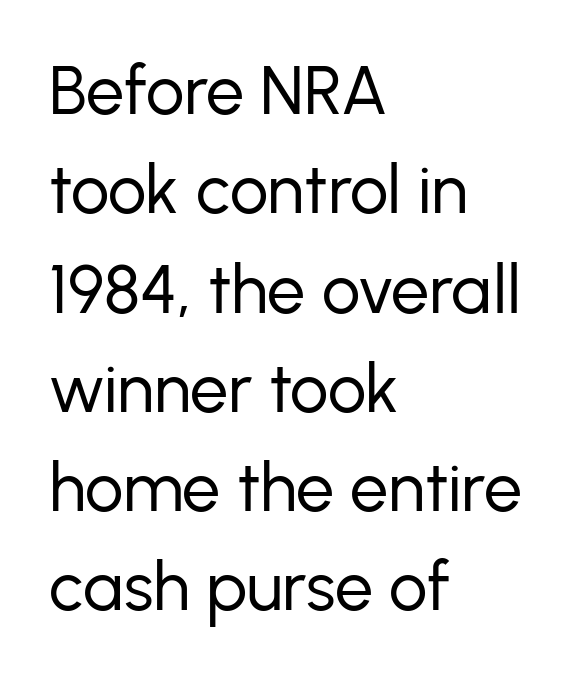
Is the block centered? No — it sits flush against the left margin. A typesetter would call this proportional, since set widths differ per character. Horizontal bands of white between lines are of average thickness. Stem width sits at or under what a default text font uses.
